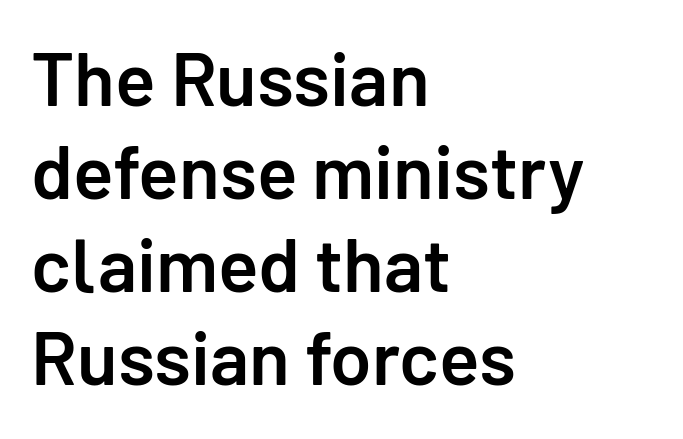
Character widths vary here, with narrow letters taking less room than wide ones. I'd call this a sans setting — the letters go barefoot. The face used here is rendered with its standard letterfit. Characters remain perfectly vertical along every line.
